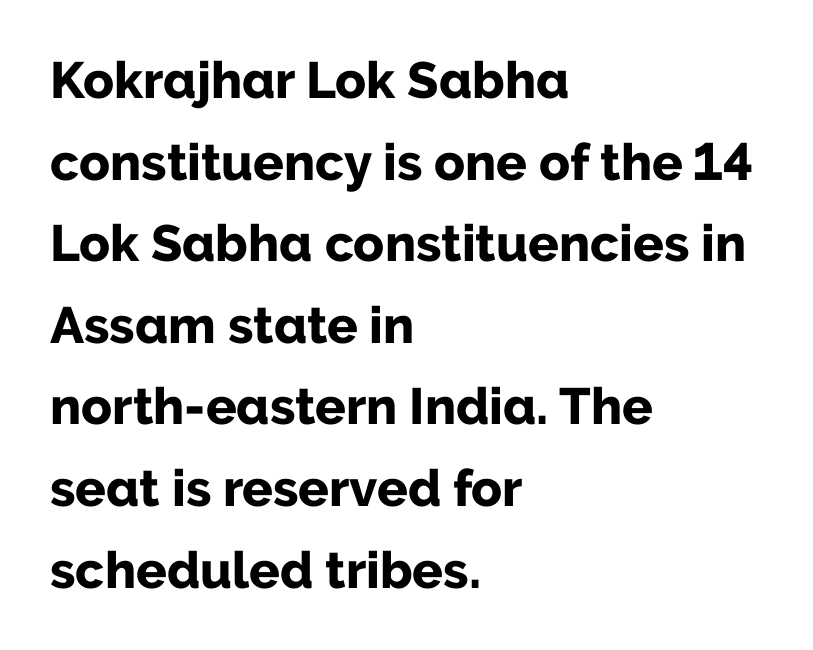
Q: Is the text bold? A: Yes.
Q: Is the text italic (slanted)? A: No, it is upright.
Q: Is the typeface a serif or a sans-serif typeface? A: Sans-serif.
Q: Is the text underlined? A: No.
Q: How is the paragraph aligned? A: Left-aligned.
Q: Is the spacing between letters normal or unusually wide? A: Normal.
Q: Is the spacing between lines tight, normal or loose? A: Normal.
Q: Width (condensed, normal, or wide)? A: Normal.
Q: Stroke contrast? A: Low.
Q: x-height? A: Medium.
Q: Monospaced? A: No.
